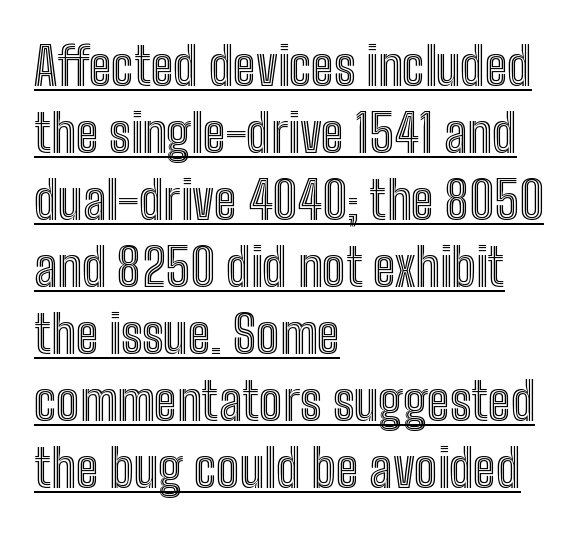
{"italic": "no", "width": "condensed", "x_height": "medium", "monospaced": "no", "underline": "yes", "align": "left", "line_spacing": "normal", "line_spacing_ratio": 1.29, "letter_spacing": "normal", "letter_spacing_em": 0.0, "glyph_px": 52}
